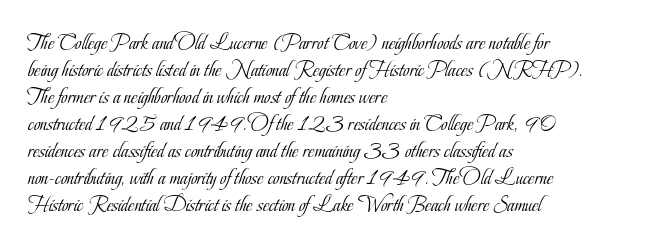
Beneath every word, the page is bare. Caption: face not bold, strokes unweighted. The gaps between neighbouring characters are ordinary and unremarkable.
